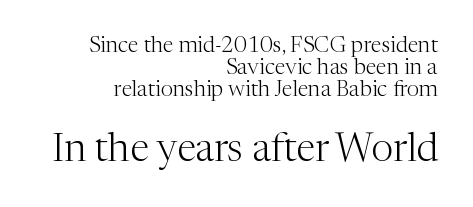
{"serif": "yes", "italic": "no", "bold": "no", "weight": "light", "width": "normal", "stroke_contrast": "medium", "x_height": "medium", "monospaced": "no", "underline": "no", "align": "right", "line_spacing": "tight", "line_spacing_ratio": 0.99, "letter_spacing": "normal", "letter_spacing_em": 0.0, "larger_block": "second", "size_ratio": 1.77, "glyph_px": 39}
